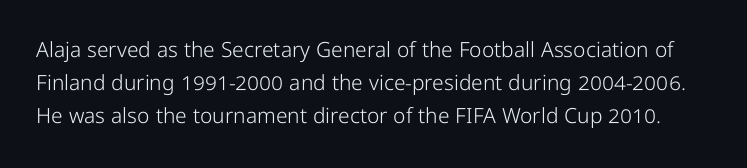
The image shows 21 px text type, upright; set normal line spacing (1.56x), normal letter spacing, not underlined.
